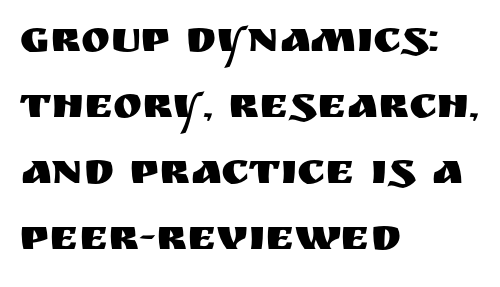
Q: Is the text italic (slanted)? A: No, it is upright.
Q: Is the typeface a serif or a sans-serif typeface? A: Sans-serif.
Q: Is the text underlined? A: No.
Q: How is the paragraph aligned? A: Left-aligned.
Q: Is the spacing between letters normal or unusually wide? A: Normal.
Q: Is the spacing between lines tight, normal or loose? A: Normal.
Q: Width (condensed, normal, or wide)? A: Normal.
Q: Stroke contrast? A: Medium.
Q: x-height? A: Large.
Q: Monospaced? A: No.
